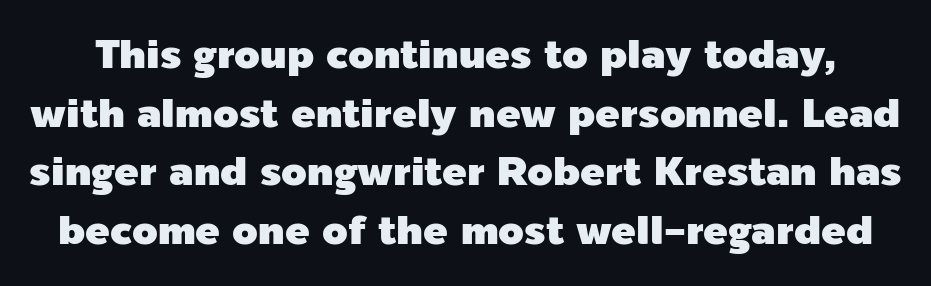
{"serif": "no", "italic": "no", "width": "normal", "x_height": "medium", "monospaced": "no", "underline": "no", "line_spacing": "normal", "line_spacing_ratio": 1.43, "letter_spacing": "normal", "letter_spacing_em": 0.0, "glyph_px": 41}
